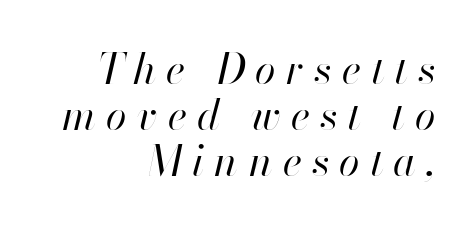
Q: Is the text bold? A: No.
Q: Is the text italic (slanted)? A: Yes, it leans right by about 13 degrees.
Q: Is the text underlined? A: No.
Q: How is the paragraph aligned? A: Right-aligned.
Q: Is the spacing between letters normal or unusually wide? A: Unusually wide.
Q: Is the spacing between lines tight, normal or loose? A: Tight.
Q: Width (condensed, normal, or wide)? A: Normal.
Q: Stroke contrast? A: High.
Q: x-height? A: Small.
Q: Monospaced? A: No.
